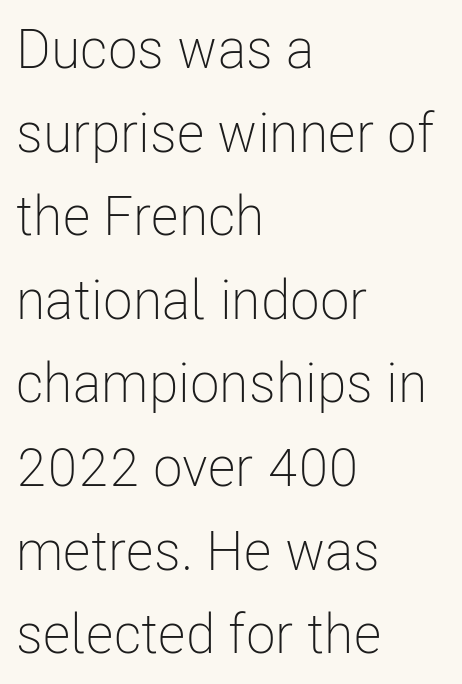
The image shows 55 px light, condensed sans-serif type, upright; set left-aligned, normal line spacing (1.52x), normal letter spacing, not underlined; low stroke contrast and a medium x-height.
